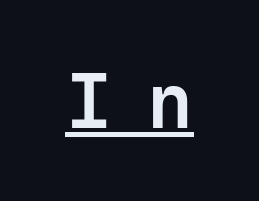
{"serif": "no", "italic": "no", "bold": "semi", "weight": "semibold", "width": "normal", "stroke_contrast": "low", "x_height": "medium", "monospaced": "yes", "underline": "yes", "letter_spacing": "wide", "letter_spacing_em": 0.44, "glyph_px": 79}
